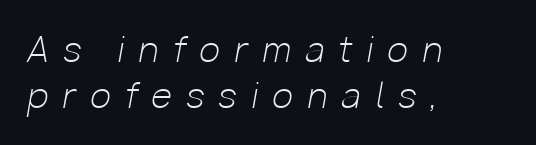
{"italic": "yes", "lean": "right", "slant_degrees": 10, "bold": "no", "weight": "light", "width": "normal", "stroke_contrast": "low", "x_height": "medium", "monospaced": "no", "underline": "no", "align": "left", "line_spacing": "normal", "line_spacing_ratio": 1.35, "letter_spacing": "wide", "letter_spacing_em": 0.42, "glyph_px": 34}
